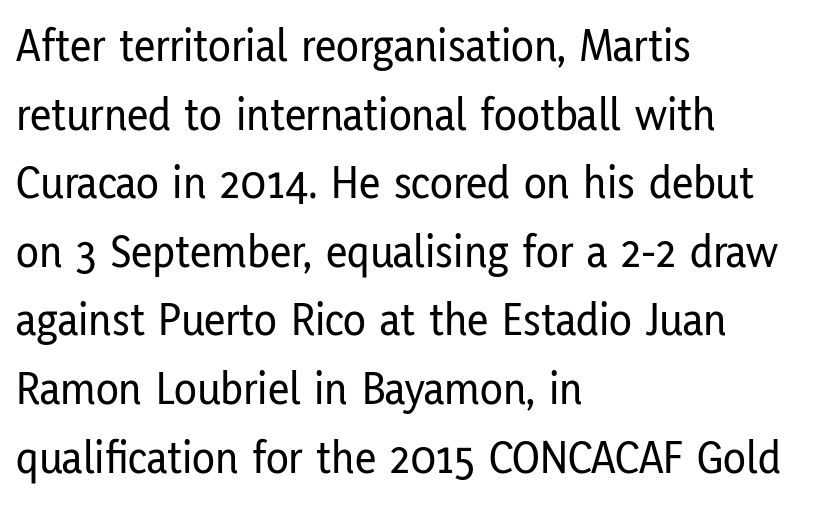
The image shows 47 px condensed sans-serif type, upright; set left-aligned, normal line spacing (1.46x), normal letter spacing, not underlined; low stroke contrast and a medium x-height.
